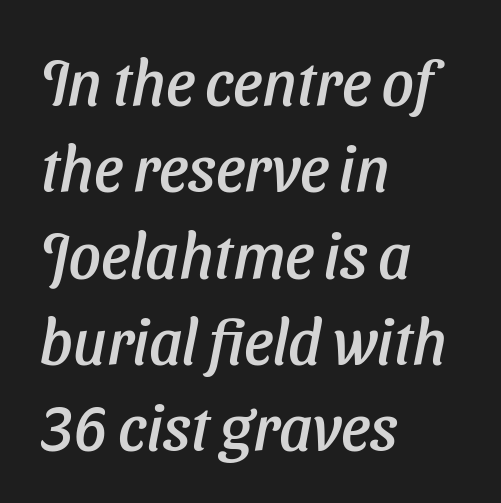
The image shows 63 px text type; set left-aligned, normal line spacing (1.37x), normal letter spacing, not underlined; low stroke contrast and a medium x-height.
